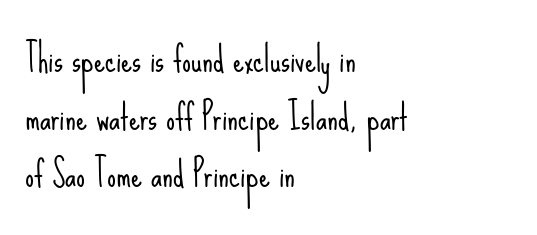
No heavy texture on the line: the type isn't bold. Vertical spacing — default. The paragraph has a hard left edge and a soft right edge. This sample uses plain, unmodified letter spacing. Descender tails drop into unmarked territory. You can tell it's not italic because the verticals are truly vertical.
